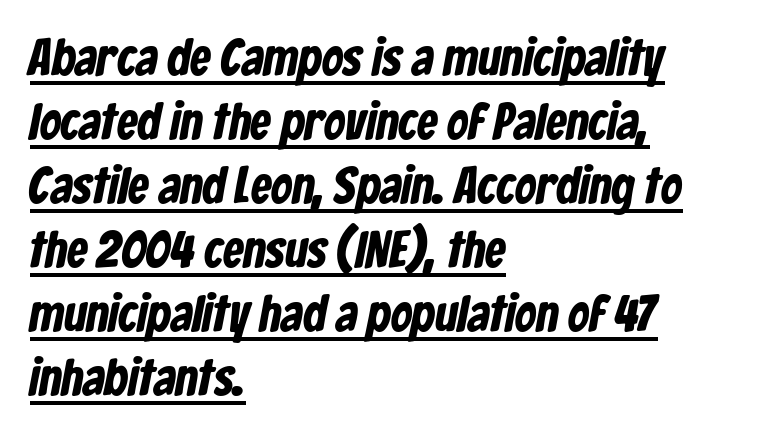
Q: Is the typeface a serif or a sans-serif typeface? A: Sans-serif.
Q: Is the text underlined? A: Yes.
Q: How is the paragraph aligned? A: Left-aligned.
Q: Is the spacing between letters normal or unusually wide? A: Normal.
Q: Width (condensed, normal, or wide)? A: Condensed.
Q: Stroke contrast? A: Low.
Q: x-height? A: Medium.
Q: Monospaced? A: No.
